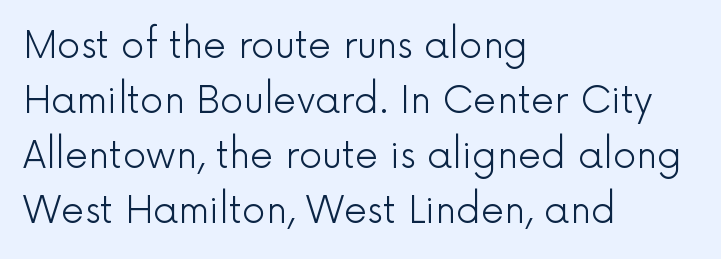
{"serif": "no", "italic": "no", "bold": "no", "weight": "light", "width": "normal", "x_height": "medium", "monospaced": "no", "underline": "no", "align": "left", "line_spacing": "normal", "line_spacing_ratio": 1.49, "letter_spacing": "normal", "letter_spacing_em": 0.0, "glyph_px": 37}
